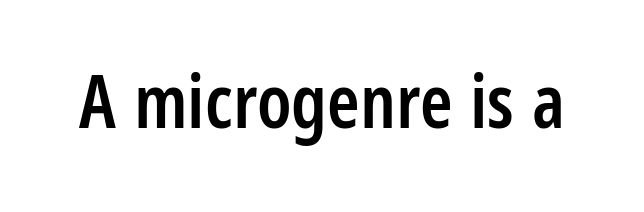
{"serif": "no", "italic": "no", "bold": "semi", "weight": "semibold", "width": "condensed", "stroke_contrast": "low", "x_height": "large", "monospaced": "no", "underline": "no", "letter_spacing": "normal", "letter_spacing_em": 0.0, "glyph_px": 74}
